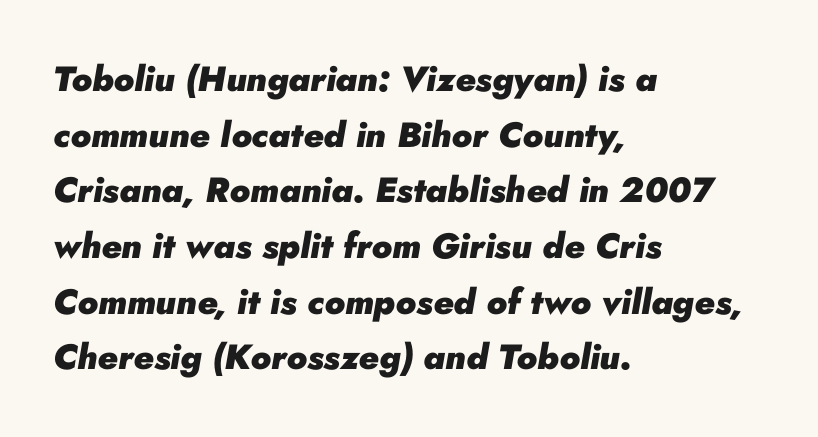
Q: Is the text bold? A: Yes.
Q: Is the text italic (slanted)? A: Yes, it leans right by about 10 degrees.
Q: Is the text underlined? A: No.
Q: How is the paragraph aligned? A: Left-aligned.
Q: Is the spacing between letters normal or unusually wide? A: Normal.
Q: Is the spacing between lines tight, normal or loose? A: Normal.
Q: Width (condensed, normal, or wide)? A: Normal.
Q: Stroke contrast? A: Low.
Q: x-height? A: Small.
Q: Monospaced? A: No.
